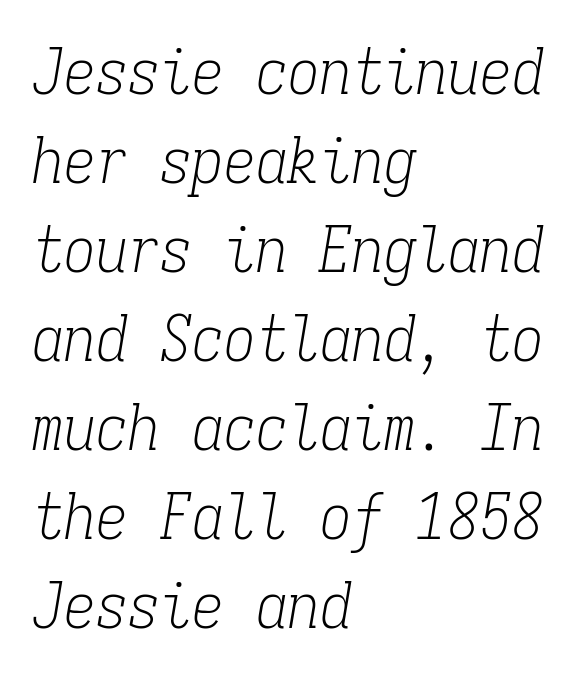
Q: Is the text bold? A: No.
Q: Is the text italic (slanted)? A: Yes, it leans right by about 9 degrees.
Q: Is the typeface a serif or a sans-serif typeface? A: Serif.
Q: Is the text underlined? A: No.
Q: How is the paragraph aligned? A: Left-aligned.
Q: Is the spacing between letters normal or unusually wide? A: Normal.
Q: Is the spacing between lines tight, normal or loose? A: Normal.
Q: Width (condensed, normal, or wide)? A: Condensed.
Q: Stroke contrast? A: Low.
Q: x-height? A: Medium.
Q: Monospaced? A: Yes.
